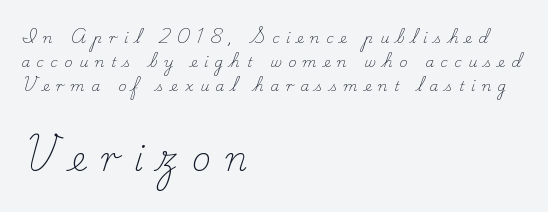
Q: Is the text bold? A: No.
Q: Is the text italic (slanted)? A: Yes.
Q: Is the typeface a serif or a sans-serif typeface? A: Serif.
Q: Is the text underlined? A: No.
Q: How is the paragraph aligned? A: Left-aligned.
Q: Is the spacing between letters normal or unusually wide? A: Unusually wide.
Q: Which block of text is set in a larger size, the first (top) or the second (bottom)? A: The second (bottom) one.
Q: Width (condensed, normal, or wide)? A: Normal.
Q: Stroke contrast? A: Low.
Q: x-height? A: Small.
Q: Monospaced? A: No.
